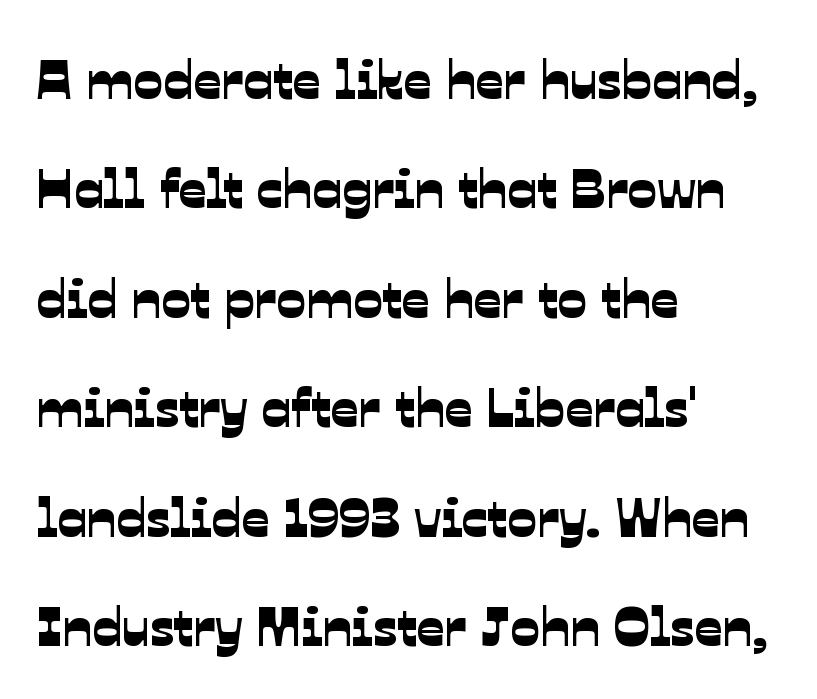
Each letter's strokes conclude bluntly, with no projecting serifs. Each letter keeps its own natural width here, so spacing adapts to shape. Quick note: interline space is abundant. Where is the straight margin? On the left.
